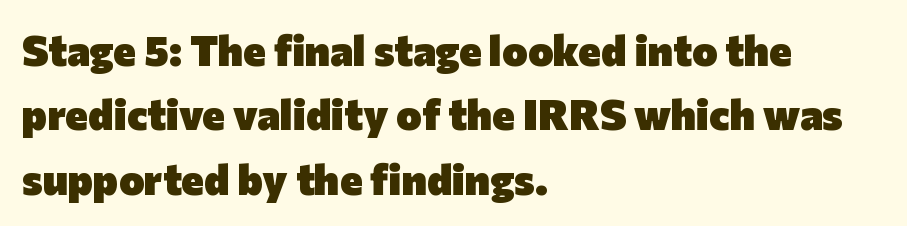
Vertical strokes here are truly vertical. The font family rendered here belongs to the sans-serif group. The gaps between neighbouring characters are ordinary and unremarkable. Successive baselines arrive at the customary interval.
